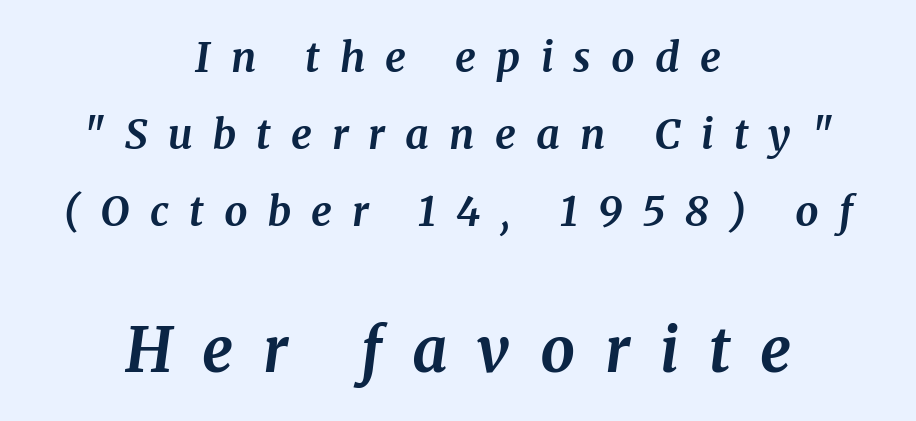
Q: Is the text bold? A: Yes.
Q: Is the text italic (slanted)? A: Yes, it leans right by about 8 degrees.
Q: Is the typeface a serif or a sans-serif typeface? A: Serif.
Q: Is the text underlined? A: No.
Q: How is the paragraph aligned? A: Centered.
Q: Is the spacing between letters normal or unusually wide? A: Unusually wide.
Q: Which block of text is set in a larger size, the first (top) or the second (bottom)? A: The second (bottom) one.
Q: Width (condensed, normal, or wide)? A: Normal.
Q: Stroke contrast? A: Medium.
Q: x-height? A: Medium.
Q: Monospaced? A: No.
